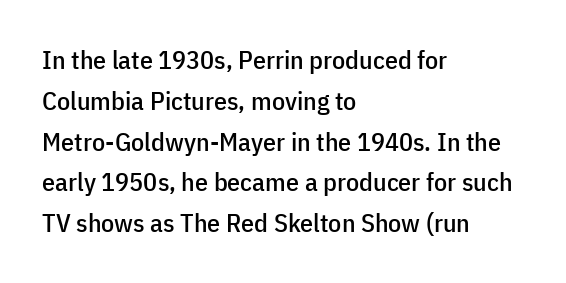
The image shows 26 px text type, upright; set left-aligned, normal line spacing (1.57x), normal letter spacing, not underlined.
